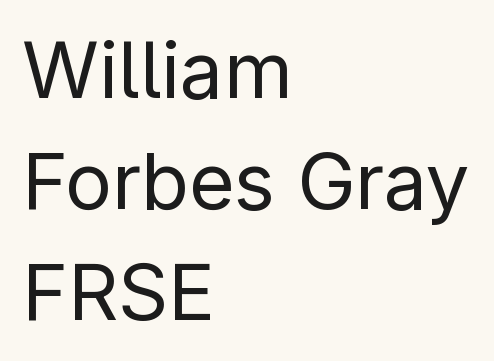
Q: Is the text bold? A: No.
Q: Is the text italic (slanted)? A: No, it is upright.
Q: Is the typeface a serif or a sans-serif typeface? A: Sans-serif.
Q: Is the text underlined? A: No.
Q: How is the paragraph aligned? A: Left-aligned.
Q: Is the spacing between letters normal or unusually wide? A: Normal.
Q: Is the spacing between lines tight, normal or loose? A: Normal.
Q: Width (condensed, normal, or wide)? A: Normal.
Q: Stroke contrast? A: Low.
Q: x-height? A: Medium.
Q: Monospaced? A: No.
